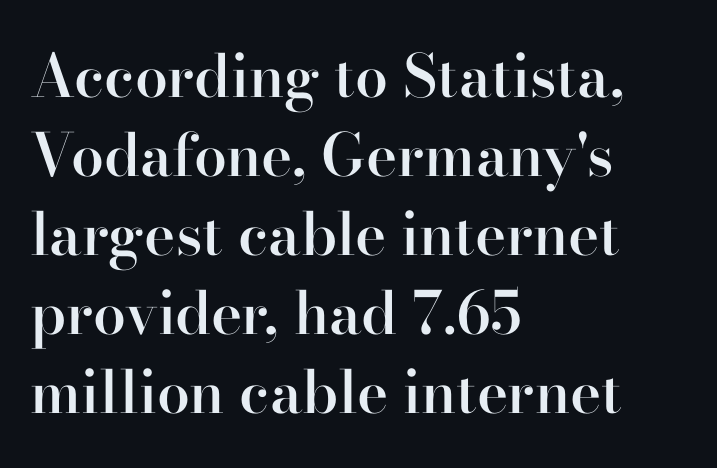
The image shows 59 px semibold serif type, upright; set left-aligned, normal line spacing (1.34x), normal letter spacing, not underlined; high stroke contrast and a small x-height.
